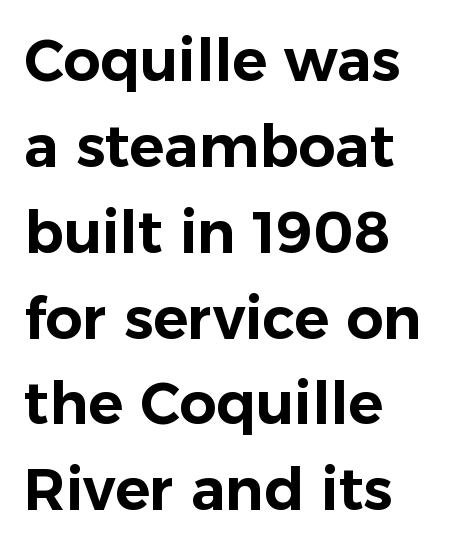
{"serif": "no", "italic": "no", "width": "normal", "stroke_contrast": "low", "x_height": "medium", "monospaced": "no", "underline": "no", "align": "left", "line_spacing": "normal", "line_spacing_ratio": 1.48, "letter_spacing": "normal", "letter_spacing_em": 0.0, "glyph_px": 58}
